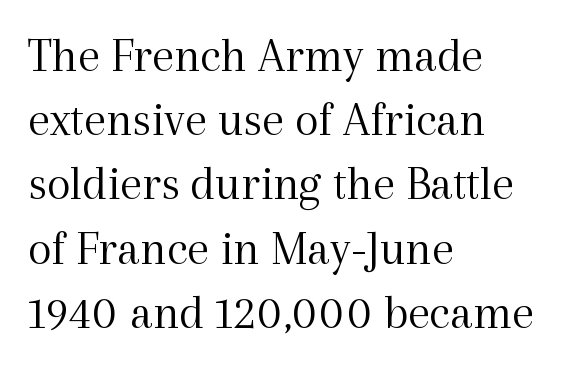
{"serif": "yes", "italic": "no", "bold": "no", "weight": "light", "width": "normal", "x_height": "medium", "monospaced": "no", "underline": "no", "align": "left", "line_spacing": "normal", "line_spacing_ratio": 1.31, "letter_spacing": "normal", "letter_spacing_em": 0.0, "glyph_px": 49}
